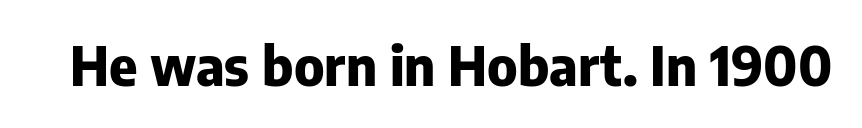
The image shows 54 px heavy sans-serif type, upright; set normal letter spacing, not underlined; low stroke contrast and a medium x-height.
